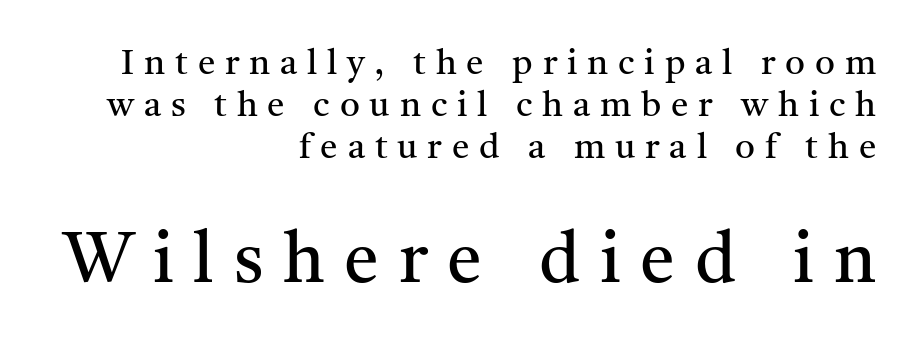
{"serif": "yes", "italic": "no", "bold": "no", "weight": "regular", "width": "normal", "stroke_contrast": "medium", "x_height": "medium", "monospaced": "no", "underline": "no", "align": "right", "line_spacing_ratio": 1.2, "letter_spacing": "wide", "letter_spacing_em": 0.28, "larger_block": "second", "size_ratio": 2.0, "glyph_px": 70}
